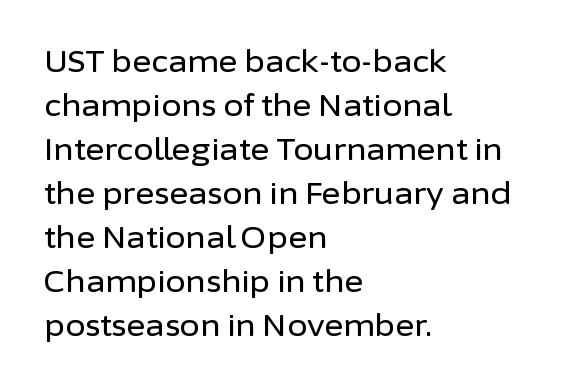
The image shows 29 px sans-serif type, upright; set left-aligned, normal line spacing (1.52x), normal letter spacing, not underlined; low stroke contrast and a medium x-height.
